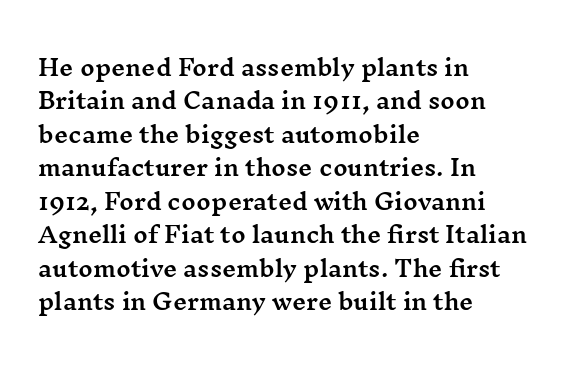
{"italic": "no", "underline": "no", "align": "left", "line_spacing": "normal", "line_spacing_ratio": 1.52, "letter_spacing": "normal", "letter_spacing_em": 0.0, "glyph_px": 22}
